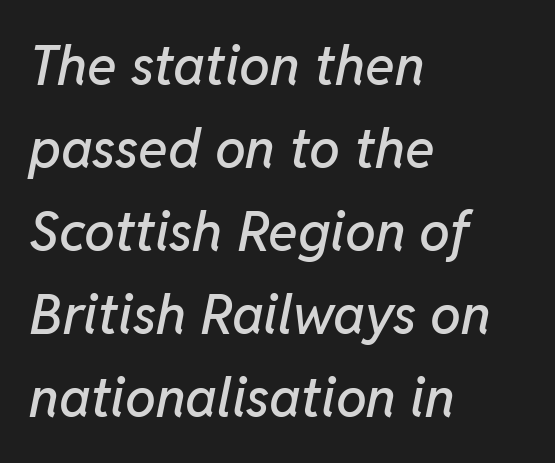
When letters slant like this, we call the style italic. The letters advance in unequal steps, a hallmark of proportional type. The glyphs are unaccompanied by any horizontal stroke below them. The letters sit at their default tracking, neither squeezed nor spread.
